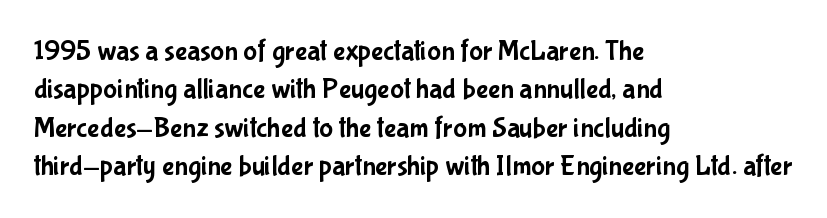
Q: Is the text italic (slanted)? A: No, it is upright.
Q: Is the typeface a serif or a sans-serif typeface? A: Sans-serif.
Q: Is the text underlined? A: No.
Q: How is the paragraph aligned? A: Left-aligned.
Q: Is the spacing between letters normal or unusually wide? A: Normal.
Q: Is the spacing between lines tight, normal or loose? A: Normal.
Q: Width (condensed, normal, or wide)? A: Condensed.
Q: Stroke contrast? A: Low.
Q: x-height? A: Medium.
Q: Monospaced? A: No.
